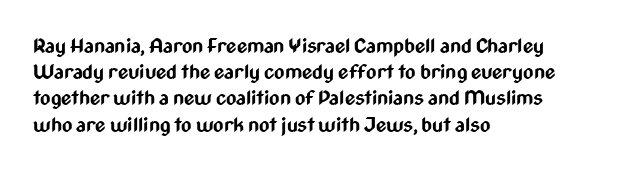
{"italic": "no", "bold": "yes", "underline": "no", "align": "left", "line_spacing": "normal", "line_spacing_ratio": 1.31, "letter_spacing": "normal", "letter_spacing_em": 0.0, "glyph_px": 20}
